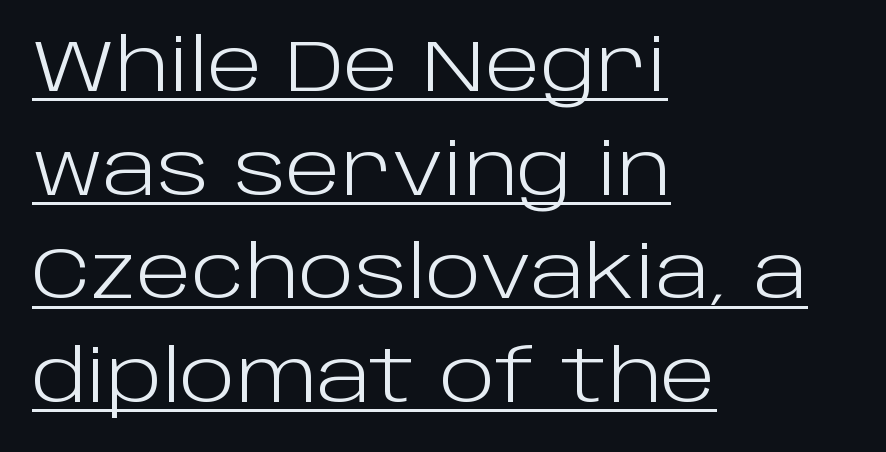
Serifs: no, the terminals of the letterforms are clean. These lines were composed using upright roman letters. The typesetting does not lean heavy: it is not bold. Glyph-to-glyph distance matches everyday printed text.
